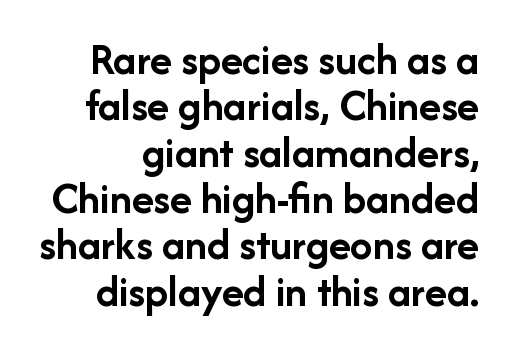
The image shows 45 px semibold sans-serif type, upright; set tight line spacing (1.03x), normal letter spacing, not underlined; low stroke contrast and a medium x-height.
